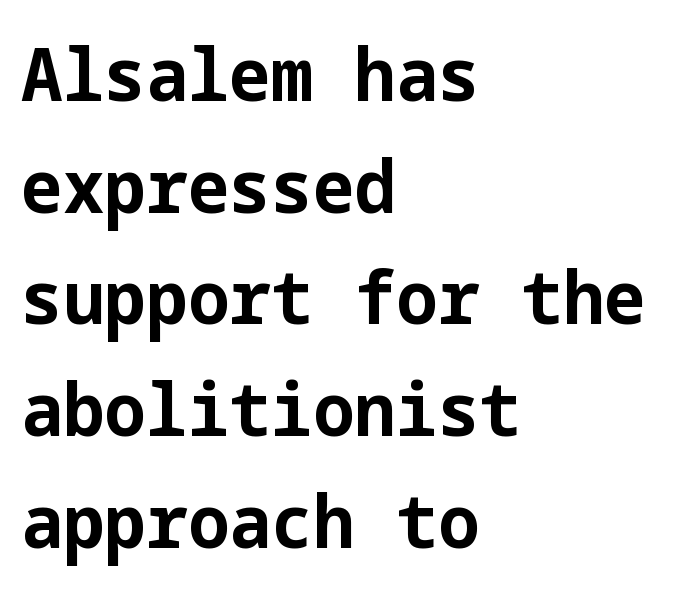
Q: Is the text bold? A: Yes.
Q: Is the text italic (slanted)? A: No, it is upright.
Q: Is the typeface a serif or a sans-serif typeface? A: Sans-serif.
Q: Is the text underlined? A: No.
Q: How is the paragraph aligned? A: Left-aligned.
Q: Is the spacing between letters normal or unusually wide? A: Normal.
Q: Is the spacing between lines tight, normal or loose? A: Normal.
Q: Width (condensed, normal, or wide)? A: Normal.
Q: Stroke contrast? A: Low.
Q: x-height? A: Medium.
